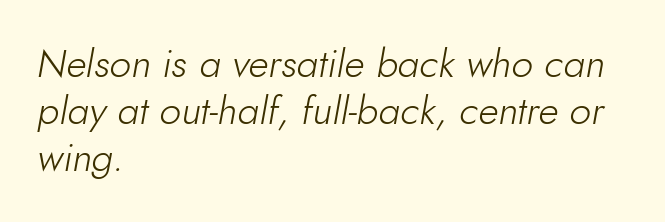
Alignment: flush left. Underline: absent. An italicized treatment has been applied to the whole sample. Character widths vary here, with narrow letters taking less room than wide ones. The passage shown is not bold in any degree.
